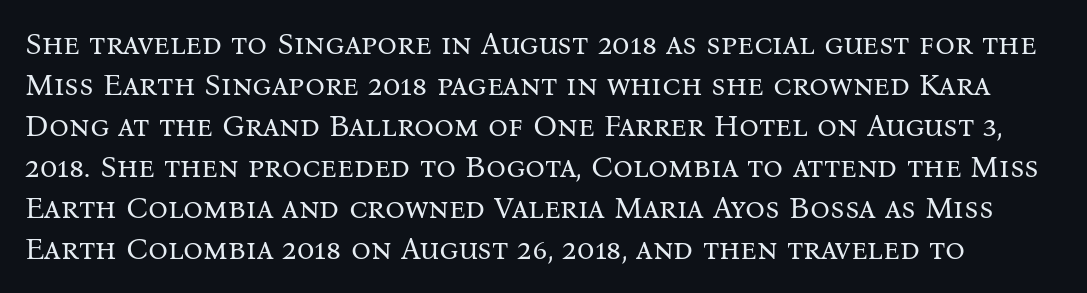
Q: Is the text bold? A: No.
Q: Is the text italic (slanted)? A: No, it is upright.
Q: Is the typeface a serif or a sans-serif typeface? A: Serif.
Q: Is the text underlined? A: No.
Q: Is the spacing between letters normal or unusually wide? A: Normal.
Q: Is the spacing between lines tight, normal or loose? A: Normal.
Q: Width (condensed, normal, or wide)? A: Normal.
Q: Stroke contrast? A: Medium.
Q: x-height? A: Medium.
Q: Monospaced? A: No.
